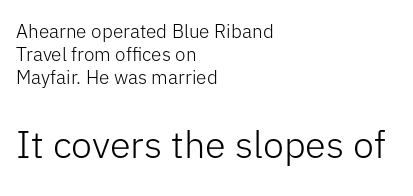
The image shows 38 px light sans-serif type, upright; set left-aligned, line spacing 1.21x, normal letter spacing, not underlined; the second (bottom) block is 2.0x larger; low stroke contrast and a medium x-height.
